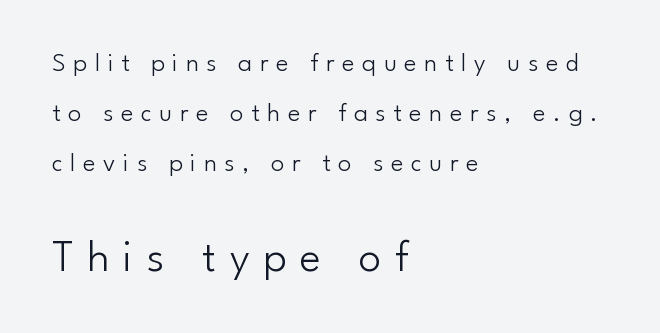
Honestly, the letter spacing is so wide it's the main thing you notice. Nope, not italic — everything's standing straight. This layout puts the modest block above and the oversized block below. Which margin do the lines hug? The left one — the right edge is uneven. Quick note: interline space is abundant.
